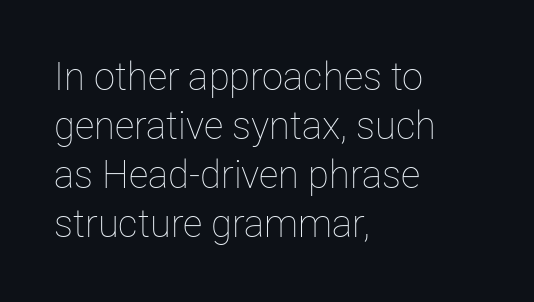
The image shows 38 px thin type, upright; set left-aligned, normal line spacing (1.29x), normal letter spacing, not underlined; low stroke contrast and a medium x-height.
